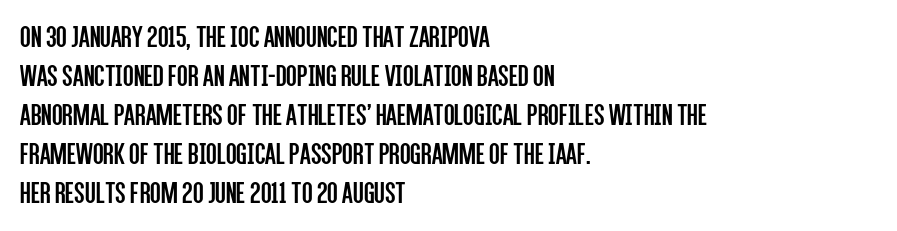
The image shows 31 px regular-weight, condensed sans-serif type, upright; set left-aligned, normal line spacing (1.26x), normal letter spacing, not underlined; low stroke contrast and a large x-height.
